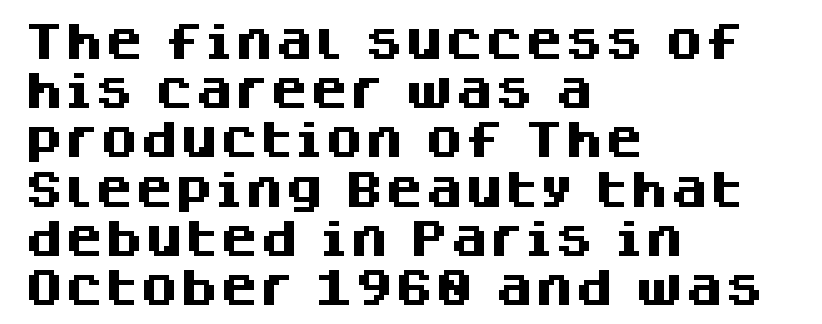
Here the designer chose a conventional face with non-uniform glyph widths. Casual observation: everything's shoved over to the left. Characters remain perfectly vertical along every line. Nobody drew a line under any word here. The line texture is even and compact thanks to regular tracking.
